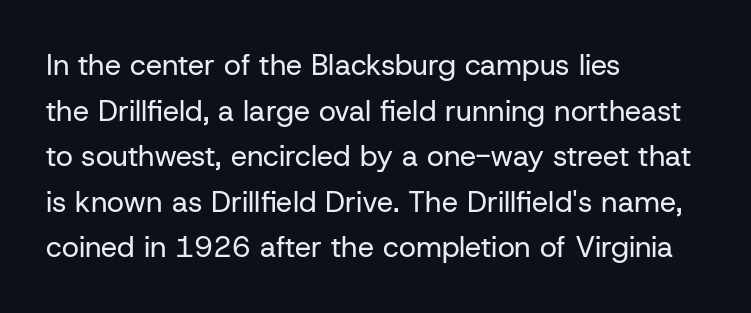
The letterforms sit at book weight or below. Unlike a traditional serif, this face leaves its strokes unadorned. The letters sit at their default tracking, neither squeezed nor spread. Casual observation: everything's shoved over to the left. The specimen omits any rule beneath the text block's lines. Does the lettering tilt? It doesn't — this is upright.
